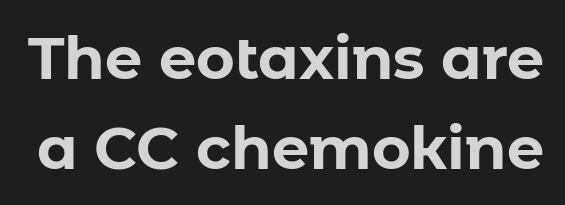
Q: Is the text bold? A: Yes.
Q: Is the text italic (slanted)? A: No, it is upright.
Q: Is the typeface a serif or a sans-serif typeface? A: Sans-serif.
Q: Is the text underlined? A: No.
Q: Is the spacing between letters normal or unusually wide? A: Normal.
Q: Is the spacing between lines tight, normal or loose? A: Normal.
Q: Width (condensed, normal, or wide)? A: Normal.
Q: Stroke contrast? A: Low.
Q: x-height? A: Medium.
Q: Monospaced? A: No.
